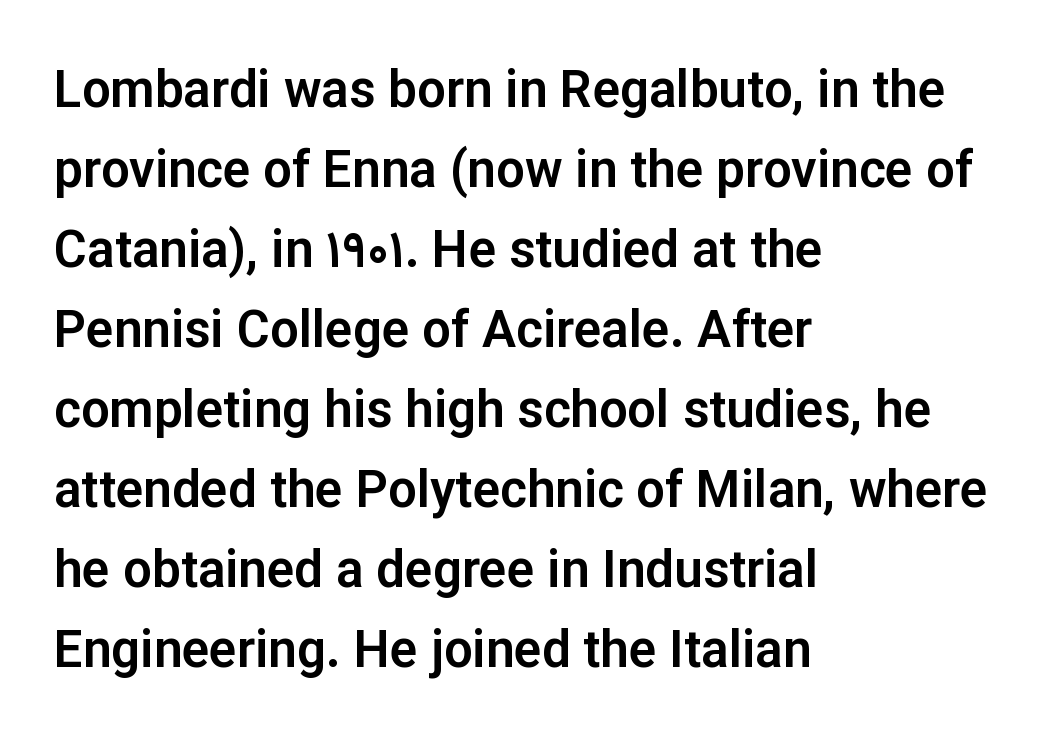
The image shows 51 px sans-serif type, upright; set left-aligned, normal line spacing (1.57x), normal letter spacing, not underlined; low stroke contrast and a medium x-height.
